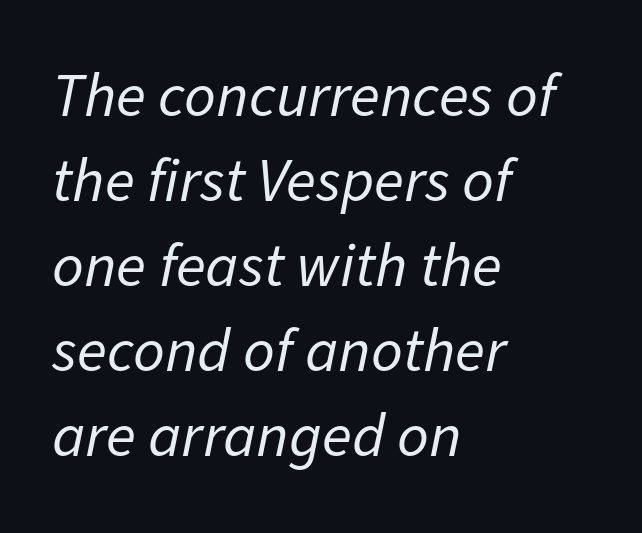
Spacing verdict: proportional, widths tailored to each character. Horizontal bands of white between lines are of average thickness. The weight would be labelled regular, book, light, or lighter still. The axis of the letterforms is tilted away from vertical.
